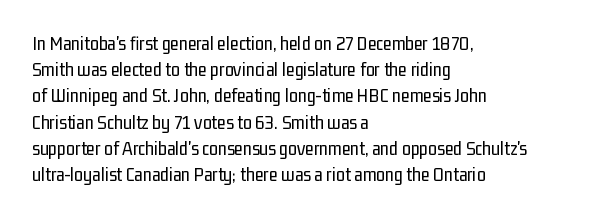
{"italic": "no", "bold": "no", "underline": "no", "align": "left", "line_spacing": "normal", "line_spacing_ratio": 1.31, "letter_spacing": "normal", "letter_spacing_em": 0.0, "glyph_px": 20}
